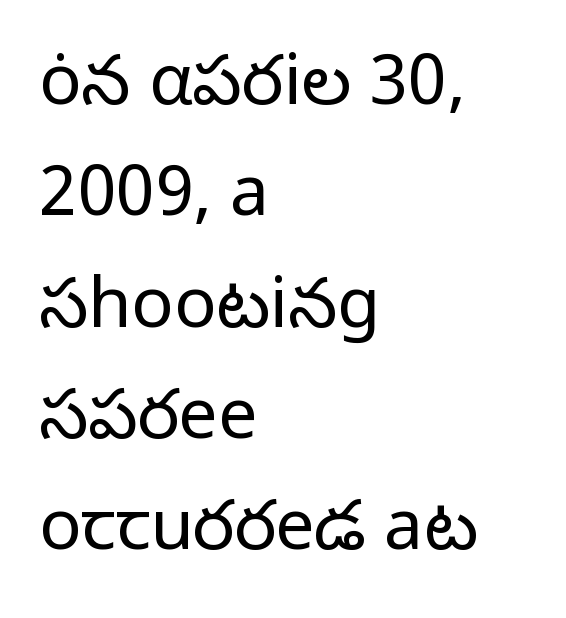
{"serif": "no", "italic": "no", "bold": "no", "weight": "regular", "width": "normal", "stroke_contrast": "low", "x_height": "medium", "monospaced": "no", "underline": "no", "align": "left", "line_spacing": "normal", "line_spacing_ratio": 1.59, "letter_spacing": "normal", "letter_spacing_em": 0.0, "glyph_px": 70}
